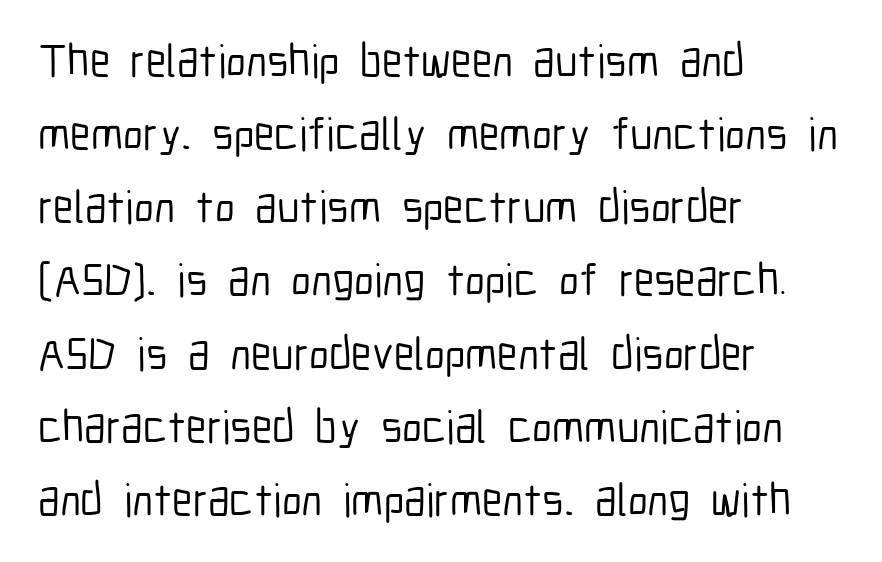
{"serif": "no", "italic": "no", "width": "condensed", "stroke_contrast": "low", "x_height": "medium", "monospaced": "no", "underline": "no", "align": "left", "line_spacing": "normal", "line_spacing_ratio": 1.59, "letter_spacing": "normal", "letter_spacing_em": 0.0, "glyph_px": 46}
